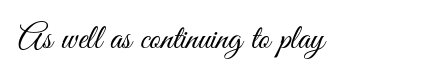
The image shows 35 px light, condensed sans-serif type; set normal letter spacing, not underlined; medium stroke contrast and a small x-height.
